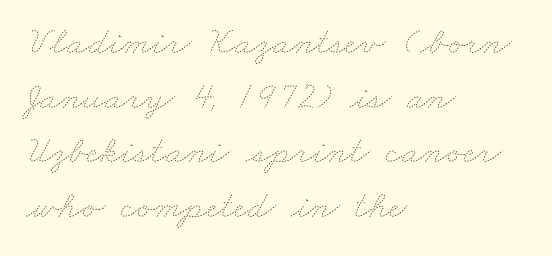
The image shows 39 px thin, wide type; set left-aligned, normal line spacing (1.4x), normal letter spacing, not underlined; low stroke contrast and a small x-height.
